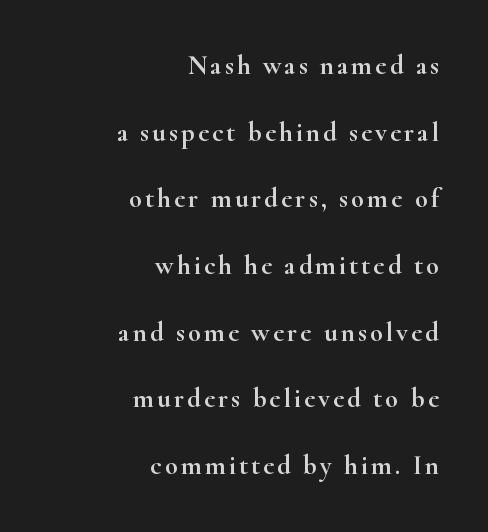
{"italic": "no", "underline": "no", "align": "right", "line_spacing": "loose", "line_spacing_ratio": 2.47, "glyph_px": 27}
